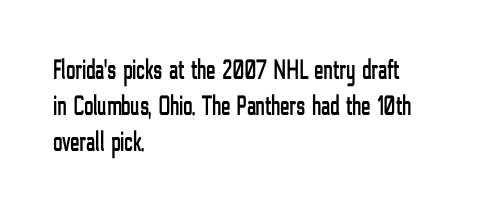
{"serif": "no", "italic": "no", "width": "condensed", "stroke_contrast": "low", "x_height": "medium", "monospaced": "no", "underline": "no", "align": "left", "line_spacing": "normal", "line_spacing_ratio": 1.29, "letter_spacing": "normal", "letter_spacing_em": 0.0, "glyph_px": 28}
